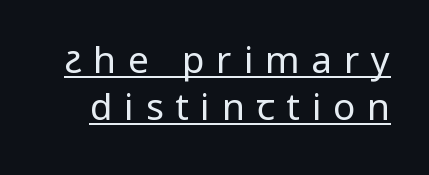
{"serif": "no", "italic": "no", "bold": "no", "weight": "regular", "width": "condensed", "stroke_contrast": "low", "underline": "yes", "line_spacing": "normal", "line_spacing_ratio": 1.27, "letter_spacing": "wide", "letter_spacing_em": 0.32, "glyph_px": 37}
